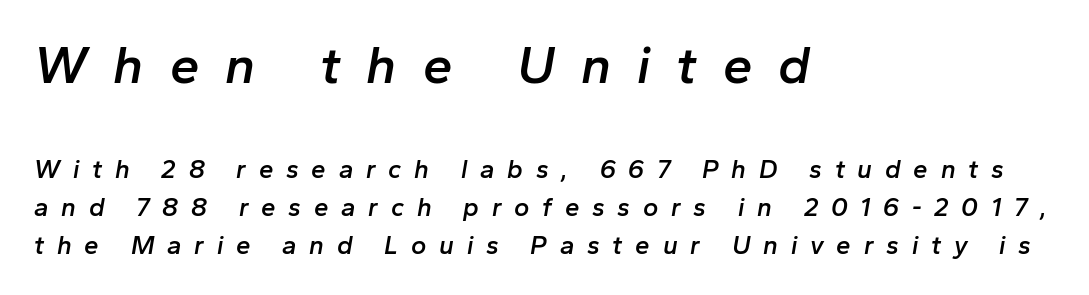
A typesetter would call this heavily tracked-out type. The lines are quadded left. The font's italic variant was chosen for this text. This sample has the flowing, uneven cadence of proportional lettering.
